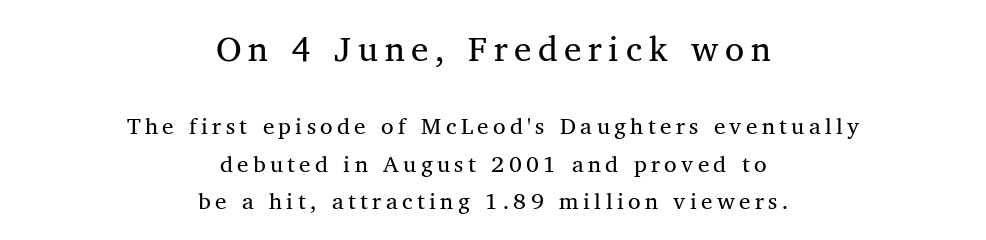
The image shows 35 px regular-weight serif type, upright; set centered, normal line spacing (1.63x), not underlined; the first (top) block is 1.52x larger; medium stroke contrast and a medium x-height.
